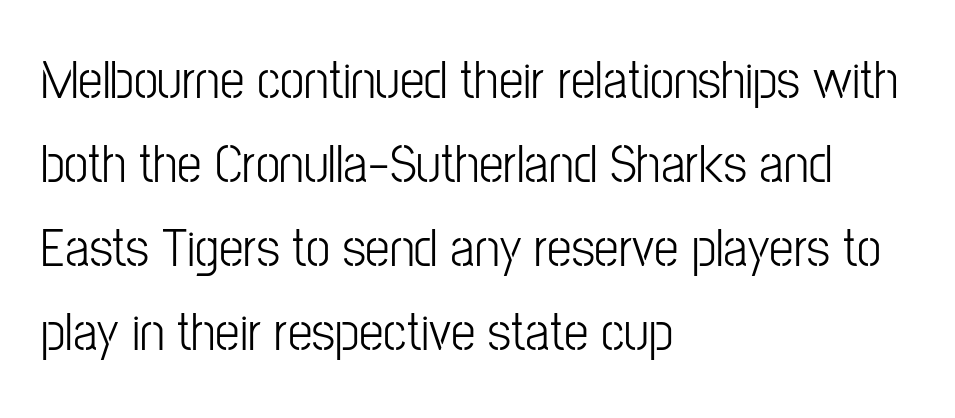
The face used here is proportionally spaced, like ordinary book or web type. The typesetter chose a ragged-right arrangement here. Every stem runs plumb, perpendicular to the baseline. Serifs: no, the terminals of the letterforms are clean. Students, observe: this is what conventionally led text looks like.
